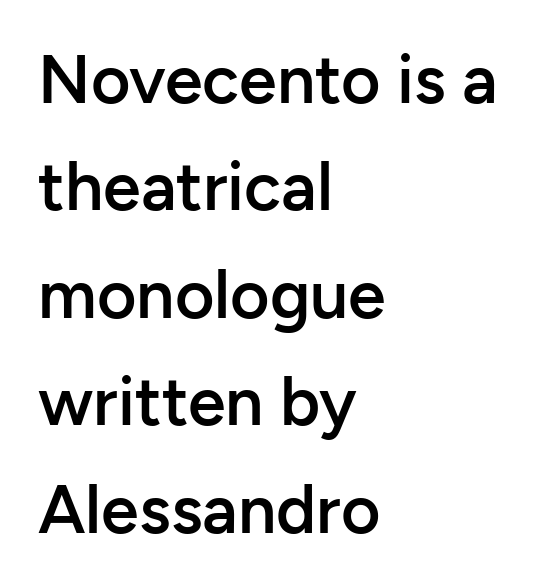
Q: Is the text bold? A: Semi-bold.
Q: Is the text italic (slanted)? A: No, it is upright.
Q: Is the typeface a serif or a sans-serif typeface? A: Sans-serif.
Q: Is the text underlined? A: No.
Q: How is the paragraph aligned? A: Left-aligned.
Q: Is the spacing between letters normal or unusually wide? A: Normal.
Q: Is the spacing between lines tight, normal or loose? A: Normal.
Q: Width (condensed, normal, or wide)? A: Normal.
Q: Stroke contrast? A: Low.
Q: x-height? A: Medium.
Q: Monospaced? A: No.
